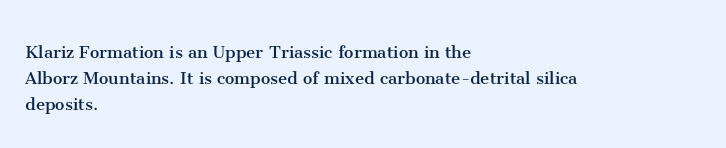
The image shows 21 px text type, upright; set left-aligned, line spacing 1.24x, normal letter spacing, not underlined.
